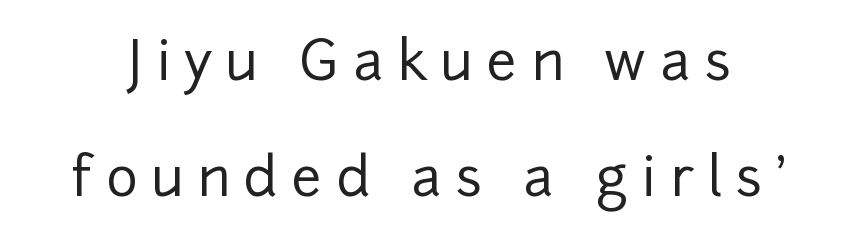
{"serif": "no", "italic": "no", "width": "normal", "stroke_contrast": "low", "x_height": "medium", "monospaced": "no", "underline": "no", "line_spacing": "loose", "line_spacing_ratio": 2.14, "letter_spacing": "wide", "letter_spacing_em": 0.25, "glyph_px": 54}
